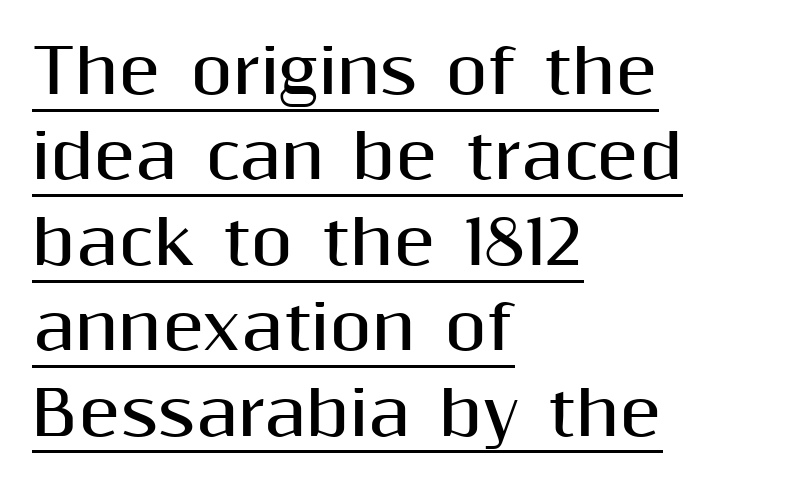
The image shows 61 px bold sans-serif type, upright; set left-aligned, normal line spacing (1.4x), normal letter spacing, underlined; medium stroke contrast and a medium x-height.
